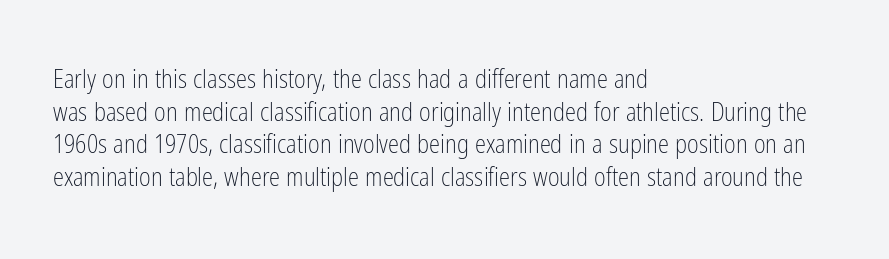
The image shows 25 px text type, upright; set left-aligned, normal line spacing (1.31x), normal letter spacing, not underlined.
